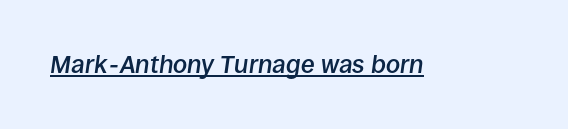
{"italic": "yes", "lean": "right", "slant_degrees": 8, "bold": "semi", "underline": "yes", "letter_spacing": "normal", "letter_spacing_em": 0.0, "glyph_px": 25}
